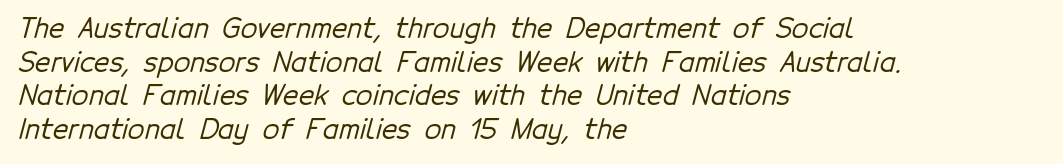
Reading down the block, your eye returns to a fixed left position each line. Plain, unruled lines of type. Evenly set lines give the paragraph a standard silhouette. Honestly, the letter spacing is just normal — you wouldn't notice it.
